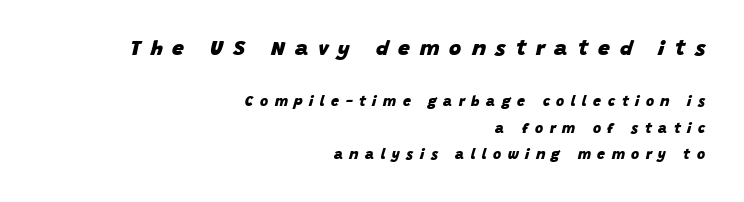
The image shows 21 px bold type, italic (leaning right); set right-aligned, line spacing 1.88x, unusually wide letter spacing (+0.47 em), not underlined; the first (top) block is 1.5x larger.
